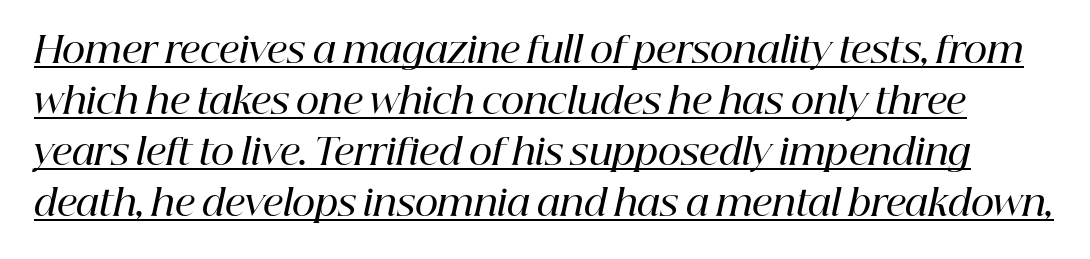
{"serif": "yes", "italic": "yes", "lean": "right", "slant_degrees": 12, "bold": "semi", "weight": "semibold", "width": "normal", "stroke_contrast": "high", "x_height": "medium", "monospaced": "no", "underline": "yes", "line_spacing": "normal", "line_spacing_ratio": 1.42, "letter_spacing": "normal", "letter_spacing_em": 0.0, "glyph_px": 36}
